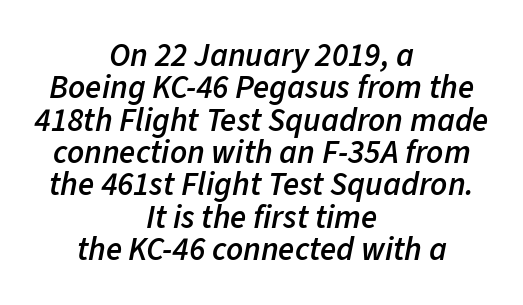
Q: Is the text bold? A: Semi-bold.
Q: Is the text italic (slanted)? A: Yes, it leans right by about 11 degrees.
Q: Is the text underlined? A: No.
Q: How is the paragraph aligned? A: Centered.
Q: Is the spacing between letters normal or unusually wide? A: Normal.
Q: Is the spacing between lines tight, normal or loose? A: Tight.
Q: Width (condensed, normal, or wide)? A: Normal.
Q: Stroke contrast? A: Low.
Q: x-height? A: Medium.
Q: Monospaced? A: No.
